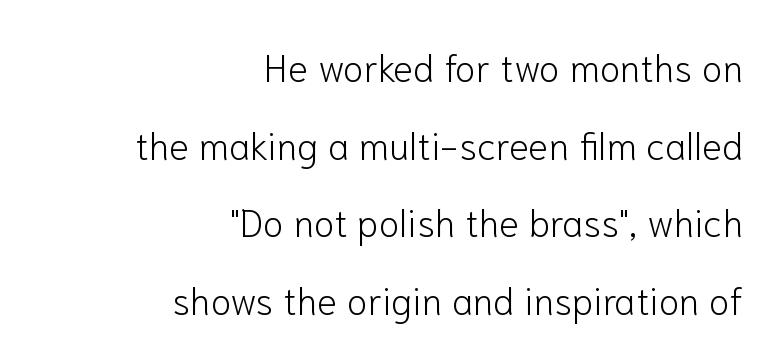
The image shows 38 px light sans-serif type, upright; set right-aligned, loose line spacing (2.04x), normal letter spacing, not underlined; low stroke contrast and a medium x-height.
